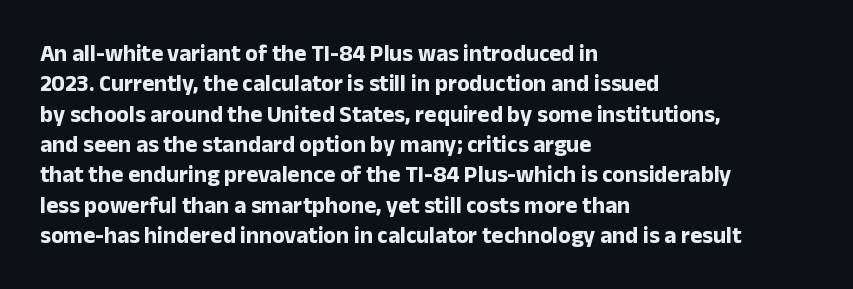
Q: Is the text bold? A: Yes.
Q: Is the text italic (slanted)? A: No, it is upright.
Q: Is the text underlined? A: No.
Q: How is the paragraph aligned? A: Left-aligned.
Q: Is the spacing between letters normal or unusually wide? A: Normal.
Q: Is the spacing between lines tight, normal or loose? A: Normal.
